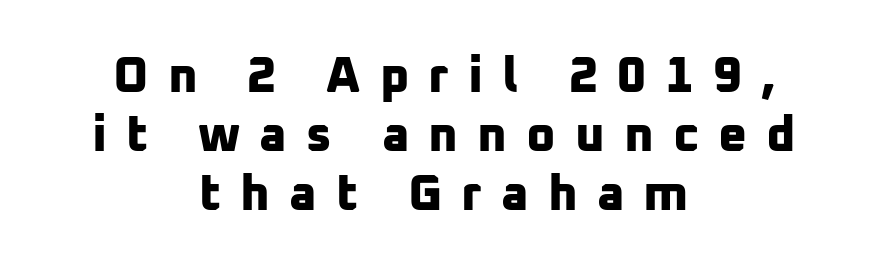
Q: Is the text bold? A: Yes.
Q: Is the typeface a serif or a sans-serif typeface? A: Sans-serif.
Q: Is the text underlined? A: No.
Q: How is the paragraph aligned? A: Centered.
Q: Is the spacing between letters normal or unusually wide? A: Unusually wide.
Q: Width (condensed, normal, or wide)? A: Normal.
Q: Stroke contrast? A: Low.
Q: x-height? A: Medium.
Q: Monospaced? A: No.
